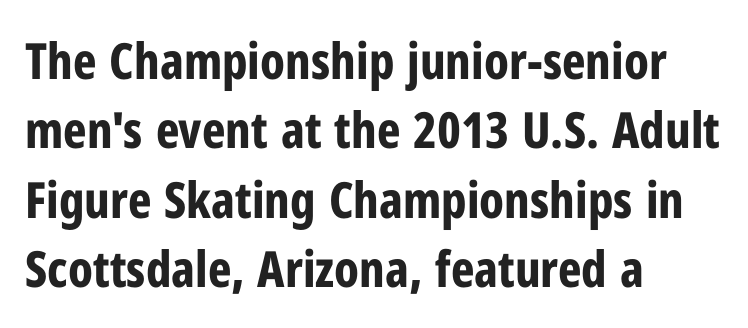
{"serif": "no", "italic": "no", "bold": "yes", "weight": "bold", "width": "condensed", "stroke_contrast": "low", "x_height": "medium", "monospaced": "no", "underline": "no", "align": "left", "line_spacing": "normal", "line_spacing_ratio": 1.39, "letter_spacing": "normal", "letter_spacing_em": 0.0, "glyph_px": 50}
